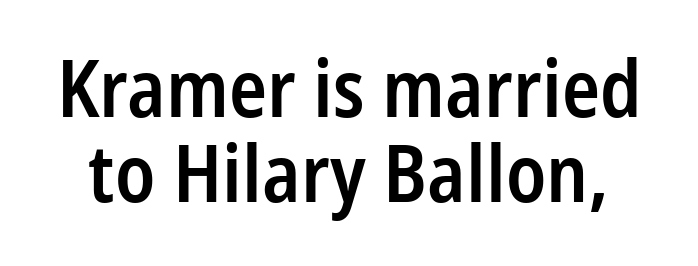
Q: Is the text bold? A: Semi-bold.
Q: Is the text italic (slanted)? A: No, it is upright.
Q: Is the typeface a serif or a sans-serif typeface? A: Sans-serif.
Q: Is the text underlined? A: No.
Q: Is the spacing between letters normal or unusually wide? A: Normal.
Q: Is the spacing between lines tight, normal or loose? A: Tight.
Q: Width (condensed, normal, or wide)? A: Condensed.
Q: Stroke contrast? A: Low.
Q: x-height? A: Medium.
Q: Monospaced? A: No.
